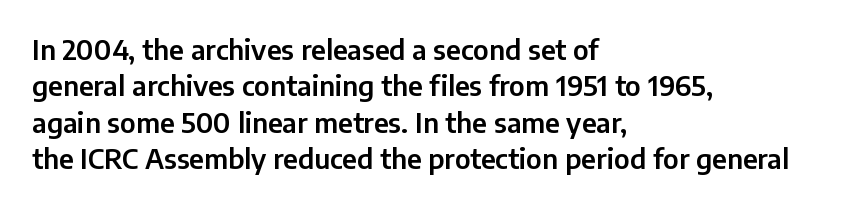
Tracking value appears to be zero — textbook default spacing. The type sits square on the baseline with zero lean. A clean baseline with only descenders dipping below it. Is the block centered? No — it sits flush against the left margin. Notice how descenders clear the ascenders below comfortably — that's standard leading.
